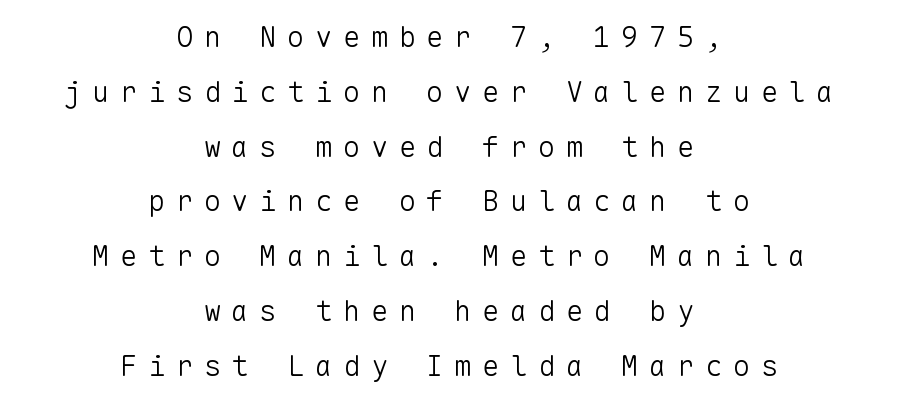
The image shows 29 px light sans-serif type, upright, monospaced; set centered, line spacing 1.89x, unusually wide letter spacing (+0.36 em), not underlined; low stroke contrast and a medium x-height.
